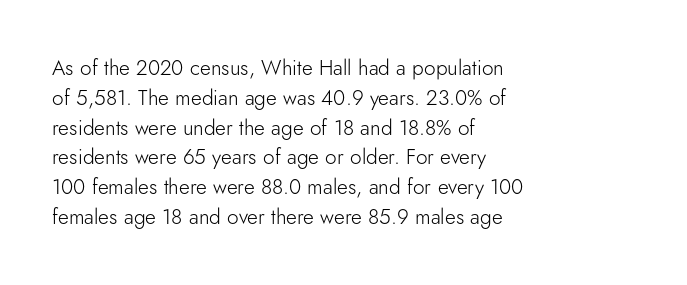
Q: Is the text bold? A: No.
Q: Is the text italic (slanted)? A: No, it is upright.
Q: Is the text underlined? A: No.
Q: How is the paragraph aligned? A: Left-aligned.
Q: Is the spacing between letters normal or unusually wide? A: Normal.
Q: Is the spacing between lines tight, normal or loose? A: Normal.
